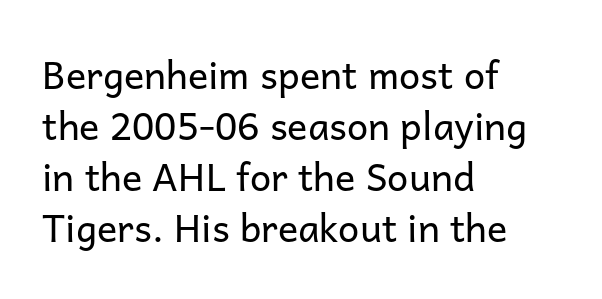
{"serif": "no", "italic": "no", "bold": "no", "weight": "regular", "width": "normal", "stroke_contrast": "low", "x_height": "medium", "monospaced": "no", "underline": "no", "align": "left", "line_spacing": "normal", "line_spacing_ratio": 1.34, "letter_spacing": "normal", "letter_spacing_em": 0.0, "glyph_px": 38}
